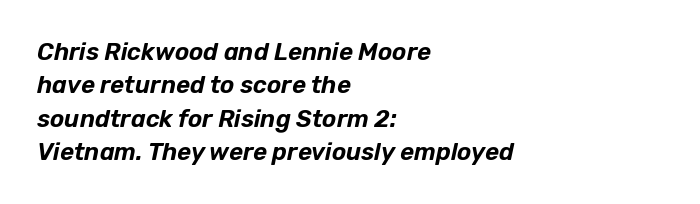
{"italic": "yes", "lean": "right", "slant_degrees": 12, "underline": "no", "align": "left", "line_spacing": "normal", "line_spacing_ratio": 1.39, "letter_spacing": "normal", "letter_spacing_em": 0.0, "glyph_px": 24}
